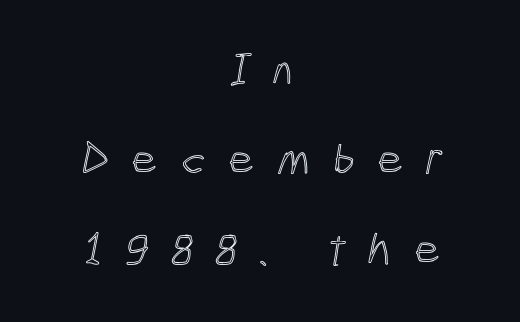
The type is letterspaced generously, with wide tracking. Check under the words: just untouched page. Casual observation: everything's sitting right in the middle. These lines are rendered in a variable-pitch font. The rendering uses a large line-height, opening up the rows.
